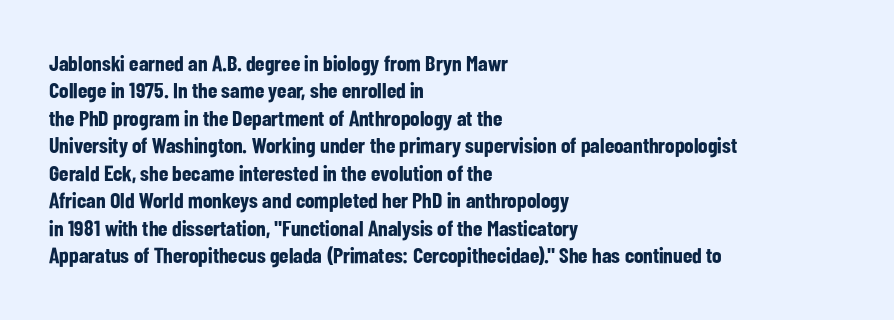
{"italic": "no", "bold": "yes", "underline": "no", "align": "left", "line_spacing": "normal", "line_spacing_ratio": 1.25, "letter_spacing": "normal", "letter_spacing_em": 0.0, "glyph_px": 22}
